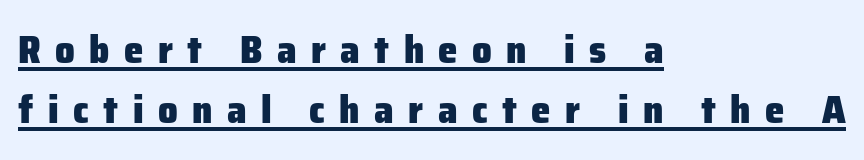
{"serif": "no", "italic": "no", "bold": "yes", "weight": "heavy", "width": "normal", "stroke_contrast": "low", "x_height": "medium", "monospaced": "no", "underline": "yes", "align": "left", "line_spacing": "normal", "line_spacing_ratio": 1.54, "letter_spacing": "wide", "letter_spacing_em": 0.37, "glyph_px": 39}
